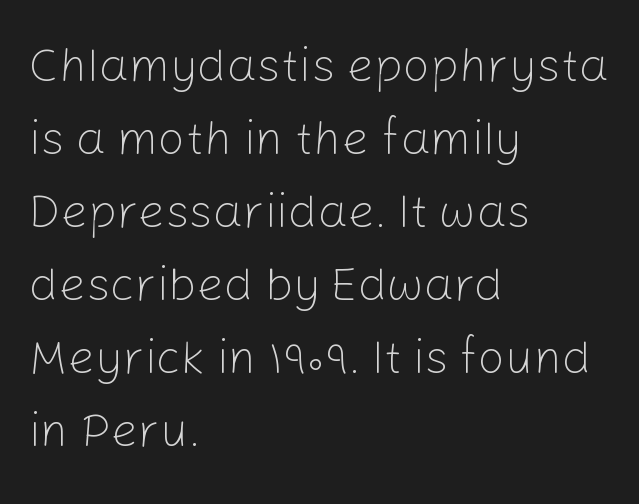
{"serif": "no", "italic": "no", "bold": "no", "weight": "light", "width": "normal", "stroke_contrast": "low", "x_height": "medium", "monospaced": "no", "underline": "no", "align": "left", "line_spacing": "normal", "line_spacing_ratio": 1.52, "letter_spacing": "normal", "letter_spacing_em": 0.0, "glyph_px": 48}
